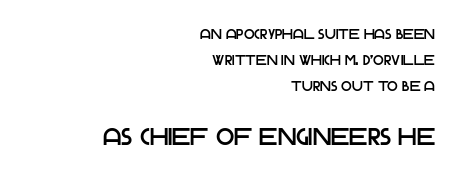
{"italic": "no", "underline": "no", "align": "right", "line_spacing_ratio": 1.86, "letter_spacing": "normal", "letter_spacing_em": 0.0, "larger_block": "second", "size_ratio": 1.71, "glyph_px": 24}
